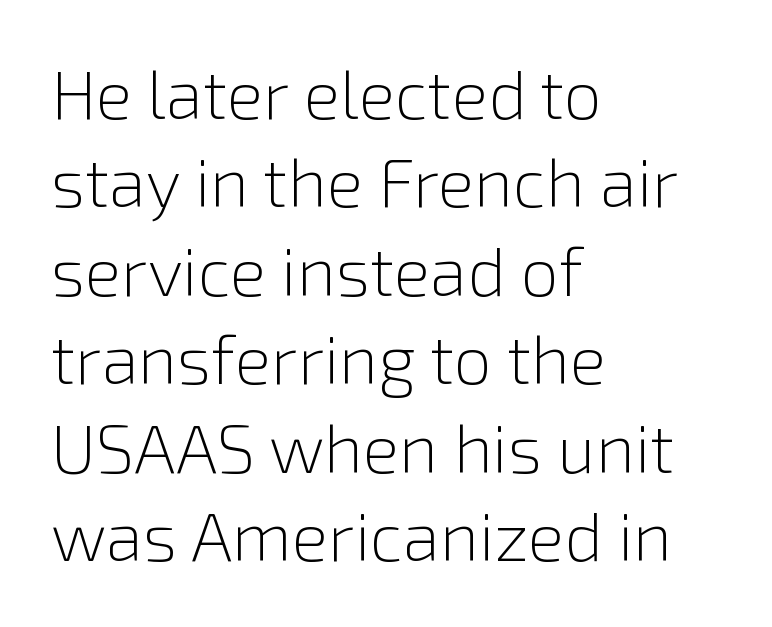
The passage is arranged the way most books set body copy — flush left. Are there feet on the stems? There aren't — it's a sans. Looks like regular typesetting: each glyph gets only the width it needs. The face looks like a standard text weight, possibly lighter. Only glyphs here, with clear space below each row.
